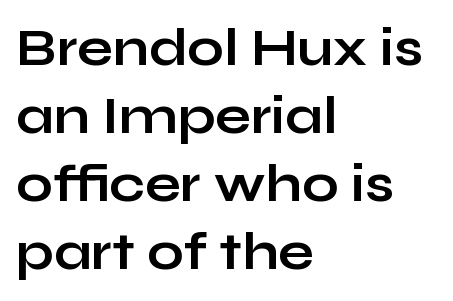
A bare baseline throughout the passage. Does the leading feel generous? No, just average. Quick note: not italic, upright. A typesetter would call this proportional, since set widths differ per character. Typographically, this falls in the sans-serif category. One-word summary of the alignment: left.
